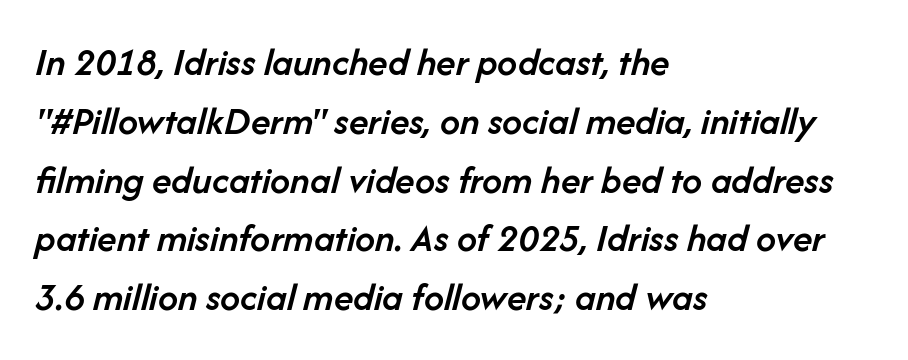
The image shows 40 px semibold type, italic (leaning right); set left-aligned, normal line spacing (1.47x), normal letter spacing, not underlined; low stroke contrast and a medium x-height.
